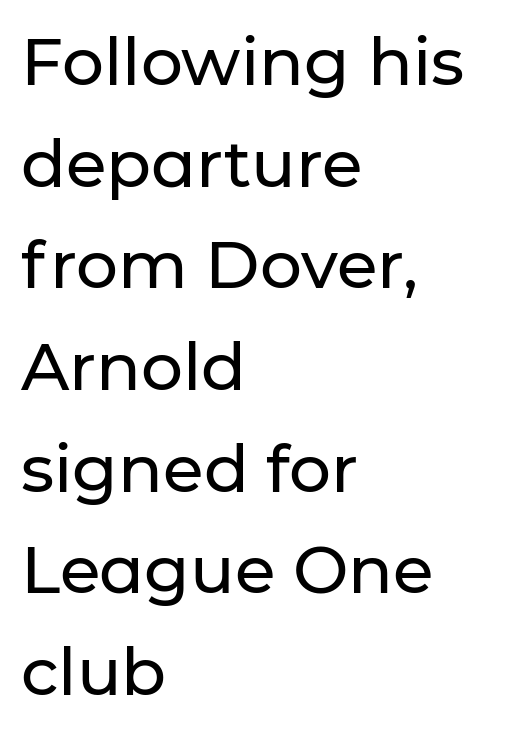
{"serif": "no", "italic": "no", "width": "normal", "stroke_contrast": "low", "x_height": "medium", "monospaced": "no", "underline": "no", "align": "left", "line_spacing": "normal", "line_spacing_ratio": 1.54, "letter_spacing": "normal", "letter_spacing_em": 0.0, "glyph_px": 66}
